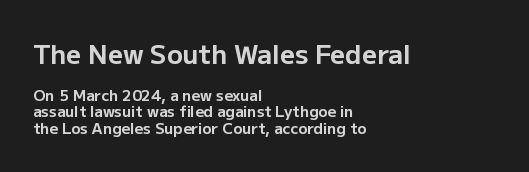
The image shows 26 px bold type, upright; set left-aligned, tight line spacing (1.11x), normal letter spacing, not underlined; the first (top) block is 1.73x larger.
